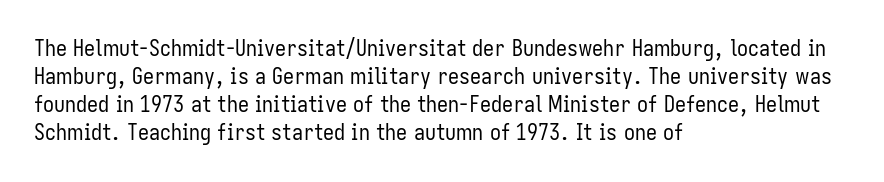
Normally led — the rows are evenly, conventionally spaced. Underlining? Definitely not there. The axis of the letterforms is exactly vertical. The passage is arranged the way most books set body copy — flush left. Default kerning and tracking; the words read as compact shapes.
